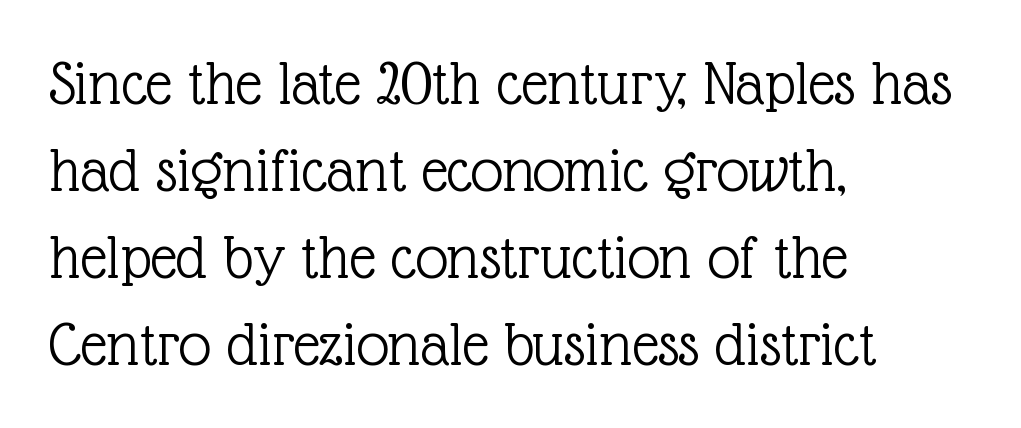
A typesetter would call this proportional, since set widths differ per character. Every stem runs plumb, perpendicular to the baseline. The passage shown stacks its lines at a standard gap. Does extra space separate the letters? No, they use regular spacing. Regarding serifs, this sample has them. This sample is left-justified, so line endings fall wherever the words run out.
